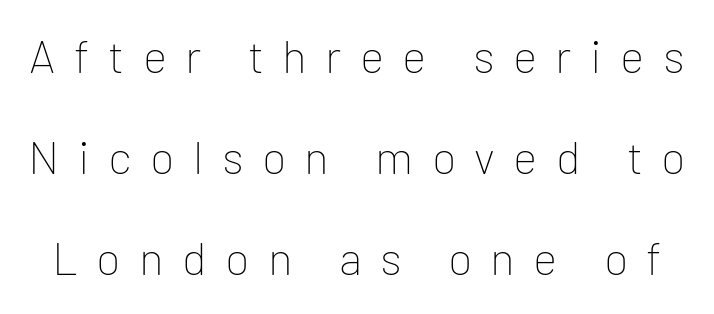
The image shows 46 px thin sans-serif type, upright; set loose line spacing (2.2x), unusually wide letter spacing (+0.4 em), not underlined; low stroke contrast and a medium x-height.
